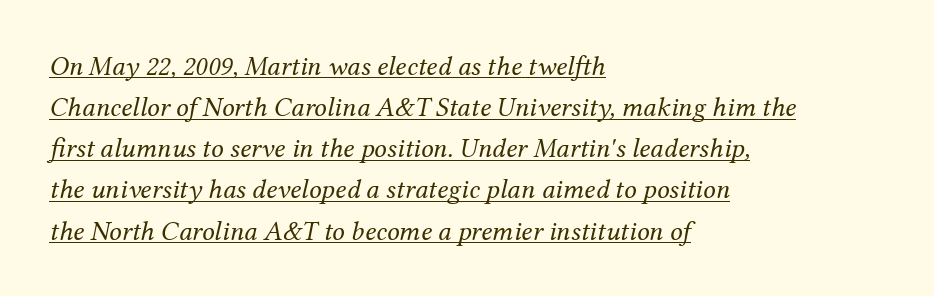
The text block is weighted toward the left margin, trailing off unevenly rightward. This sample has the flowing, uneven cadence of proportional lettering. The glyphs are accompanied by a horizontal stroke just below them. How would I describe the line gaps? Plain and ordinary.
